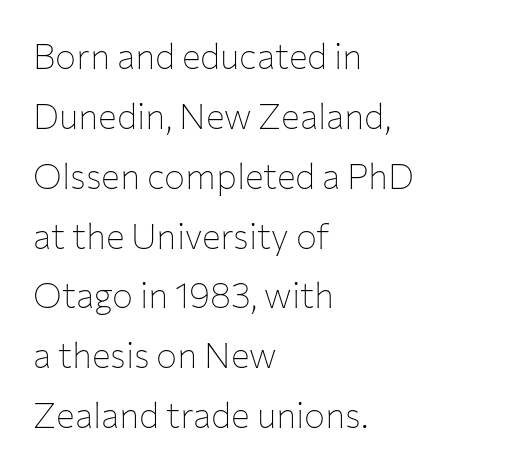
Q: Is the text bold? A: No.
Q: Is the text italic (slanted)? A: No, it is upright.
Q: Is the typeface a serif or a sans-serif typeface? A: Sans-serif.
Q: Is the text underlined? A: No.
Q: How is the paragraph aligned? A: Left-aligned.
Q: Is the spacing between letters normal or unusually wide? A: Normal.
Q: Width (condensed, normal, or wide)? A: Normal.
Q: Stroke contrast? A: Low.
Q: x-height? A: Medium.
Q: Monospaced? A: No.
